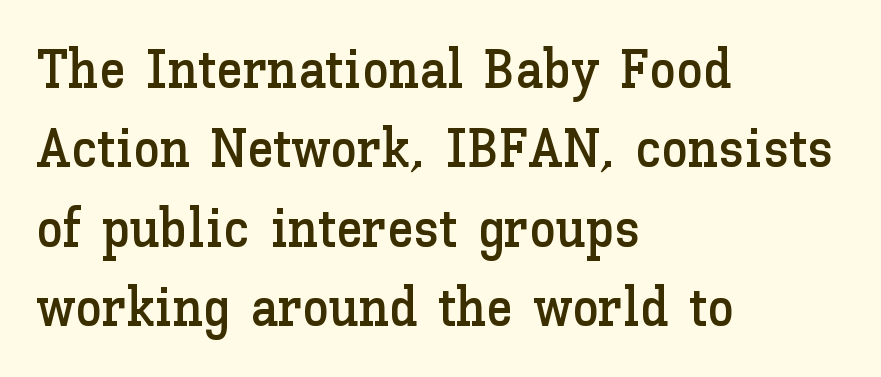
The image shows 54 px text type, upright; set left-aligned, normal line spacing (1.47x), normal letter spacing, not underlined; low stroke contrast and a medium x-height.
